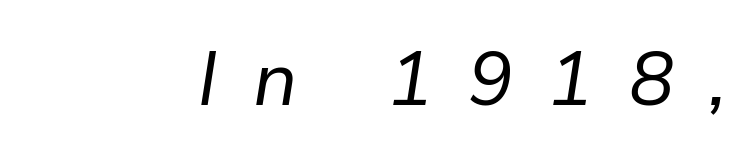
{"italic": "yes", "lean": "right", "slant_degrees": 9, "bold": "no", "weight": "regular", "width": "normal", "stroke_contrast": "low", "x_height": "medium", "monospaced": "no", "underline": "no", "letter_spacing": "wide", "letter_spacing_em": 0.47, "glyph_px": 75}
